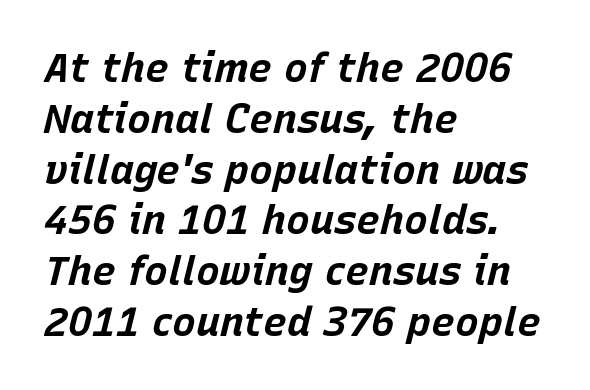
Q: Is the text bold? A: Yes.
Q: Is the text italic (slanted)? A: Yes, it leans right by about 15 degrees.
Q: Is the text underlined? A: No.
Q: How is the paragraph aligned? A: Left-aligned.
Q: Is the spacing between letters normal or unusually wide? A: Normal.
Q: Is the spacing between lines tight, normal or loose? A: Normal.
Q: Width (condensed, normal, or wide)? A: Normal.
Q: Stroke contrast? A: Low.
Q: x-height? A: Large.
Q: Monospaced? A: No.
